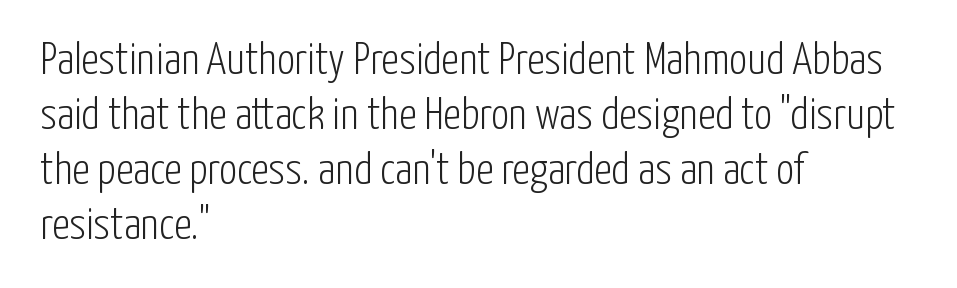
{"serif": "no", "italic": "no", "bold": "no", "weight": "light", "width": "condensed", "stroke_contrast": "low", "x_height": "medium", "monospaced": "no", "underline": "no", "align": "left", "line_spacing_ratio": 1.22, "letter_spacing": "normal", "letter_spacing_em": 0.0, "glyph_px": 45}
